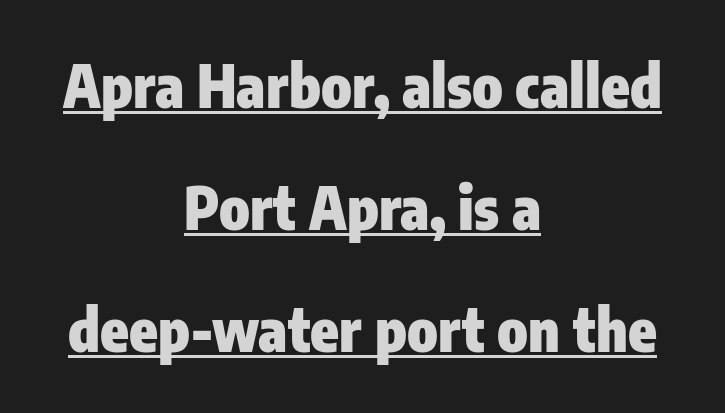
Q: Is the text bold? A: Yes.
Q: Is the text italic (slanted)? A: No, it is upright.
Q: Is the typeface a serif or a sans-serif typeface? A: Sans-serif.
Q: Is the text underlined? A: Yes.
Q: How is the paragraph aligned? A: Centered.
Q: Is the spacing between letters normal or unusually wide? A: Normal.
Q: Is the spacing between lines tight, normal or loose? A: Loose.
Q: Width (condensed, normal, or wide)? A: Condensed.
Q: Stroke contrast? A: Low.
Q: x-height? A: Medium.
Q: Monospaced? A: No.
